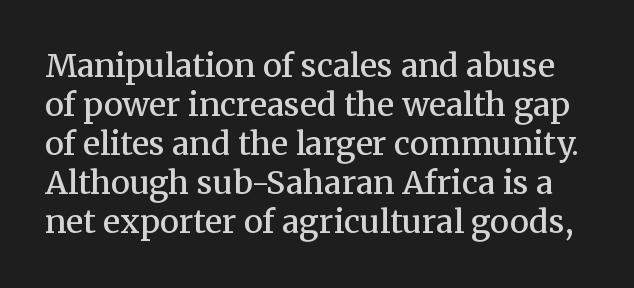
{"serif": "yes", "italic": "no", "bold": "semi", "weight": "semibold", "width": "normal", "stroke_contrast": "medium", "x_height": "medium", "monospaced": "no", "underline": "no", "line_spacing_ratio": 1.22, "letter_spacing": "normal", "letter_spacing_em": 0.0, "glyph_px": 32}
